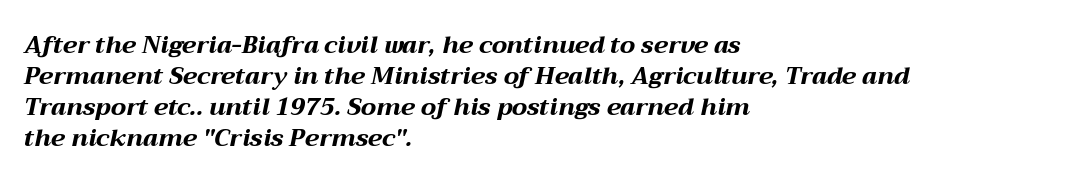
The image shows 24 px bold type, italic (leaning right); set left-aligned, normal line spacing (1.29x), normal letter spacing, not underlined.
